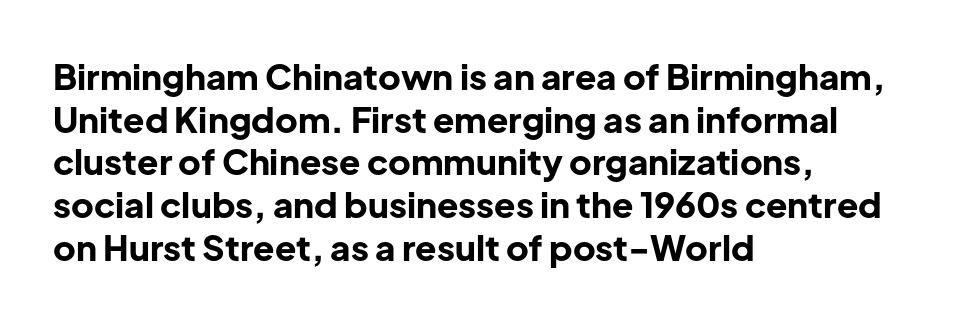
The image shows 35 px bold sans-serif type, upright; set left-aligned, line spacing 1.22x, normal letter spacing, not underlined; low stroke contrast and a medium x-height.
